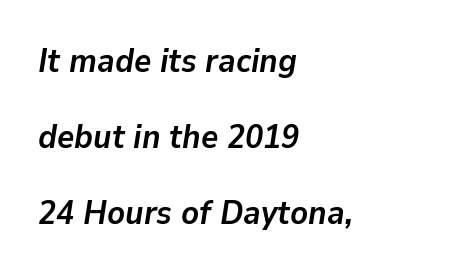
The image shows 33 px semibold type, italic (leaning right); set left-aligned, loose line spacing (2.3x), normal letter spacing, not underlined; low stroke contrast and a medium x-height.
